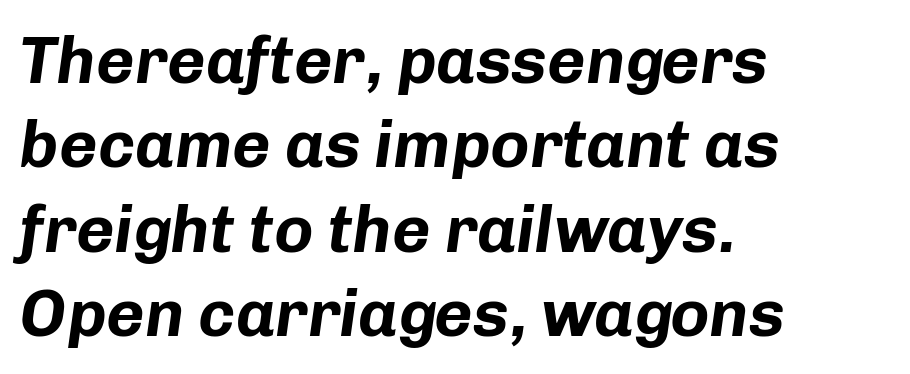
The rendering uses a moderate line-height, typical for paragraphs. This sample uses plain, unmodified letter spacing. The space beneath each line is pristine and unruled. The glyphs look as if they've been sheared to an angle.
